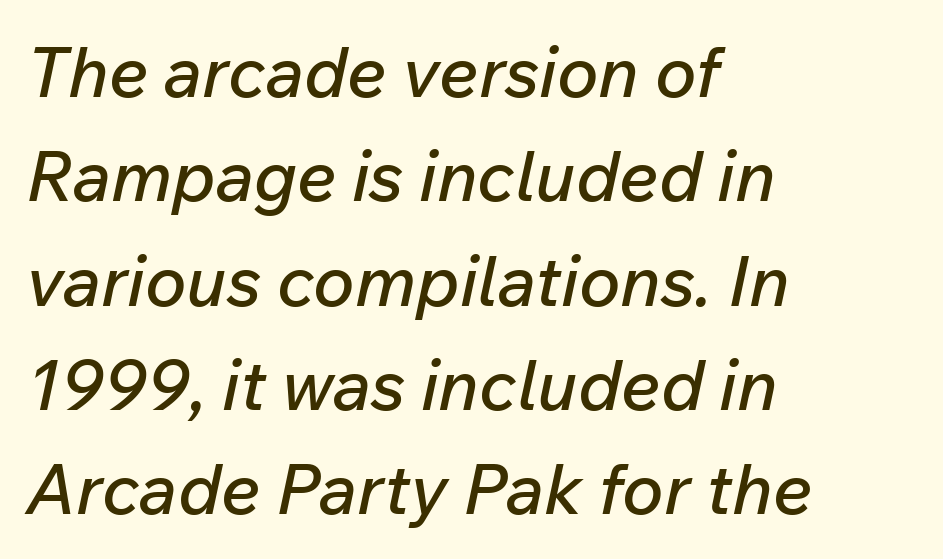
{"italic": "yes", "lean": "right", "slant_degrees": 12, "width": "normal", "stroke_contrast": "low", "x_height": "medium", "monospaced": "no", "underline": "no", "align": "left", "line_spacing": "normal", "line_spacing_ratio": 1.49, "letter_spacing": "normal", "letter_spacing_em": 0.0, "glyph_px": 70}
